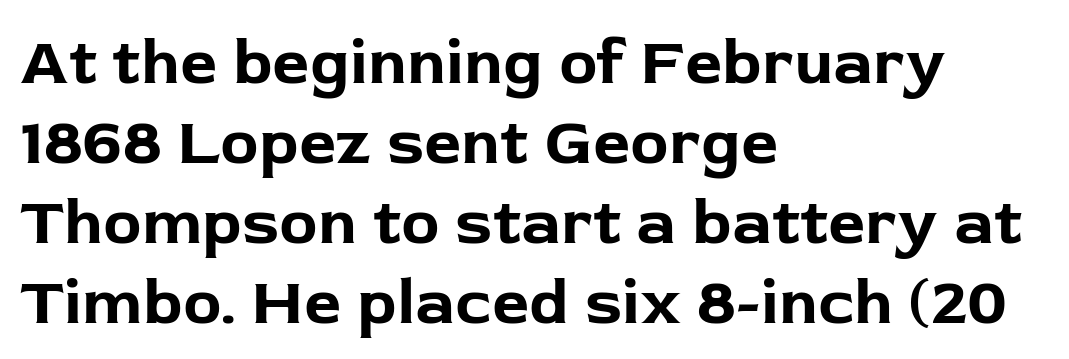
Q: Is the text bold? A: Yes.
Q: Is the text italic (slanted)? A: No, it is upright.
Q: Is the typeface a serif or a sans-serif typeface? A: Sans-serif.
Q: Is the text underlined? A: No.
Q: How is the paragraph aligned? A: Left-aligned.
Q: Is the spacing between letters normal or unusually wide? A: Normal.
Q: Width (condensed, normal, or wide)? A: Normal.
Q: Stroke contrast? A: Low.
Q: x-height? A: Medium.
Q: Monospaced? A: No.
